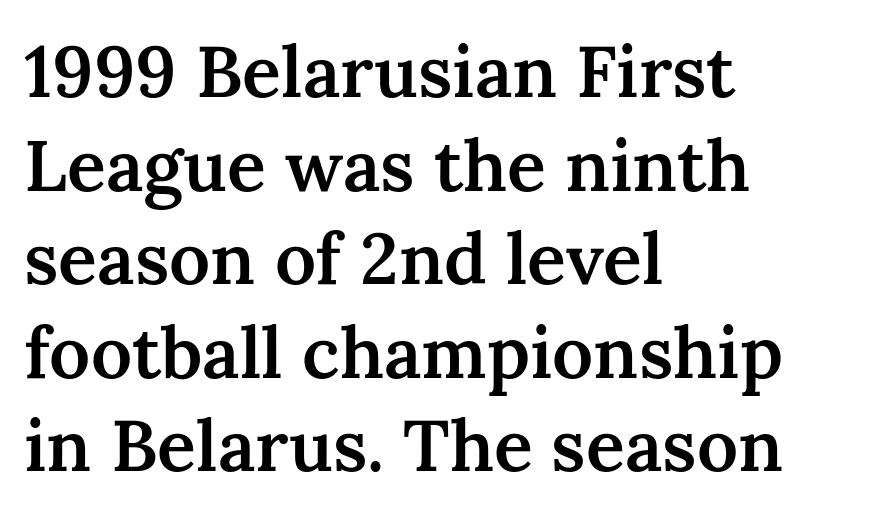
Q: Is the text bold? A: Semi-bold.
Q: Is the text italic (slanted)? A: No, it is upright.
Q: Is the typeface a serif or a sans-serif typeface? A: Serif.
Q: Is the text underlined? A: No.
Q: How is the paragraph aligned? A: Left-aligned.
Q: Is the spacing between letters normal or unusually wide? A: Normal.
Q: Is the spacing between lines tight, normal or loose? A: Normal.
Q: Width (condensed, normal, or wide)? A: Normal.
Q: Stroke contrast? A: Medium.
Q: x-height? A: Medium.
Q: Monospaced? A: No.
